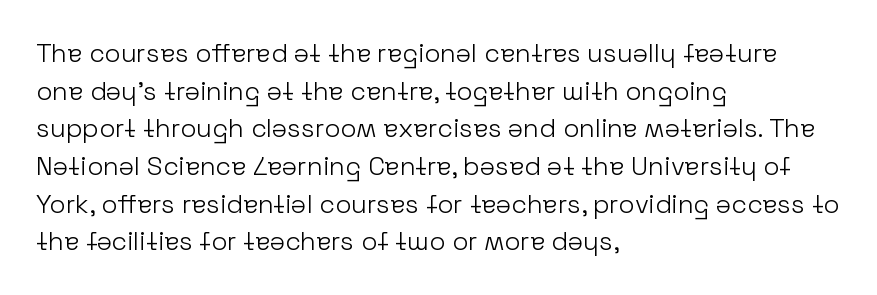
{"italic": "no", "bold": "no", "underline": "no", "align": "left", "line_spacing": "normal", "line_spacing_ratio": 1.45, "letter_spacing": "normal", "letter_spacing_em": 0.0, "glyph_px": 26}
